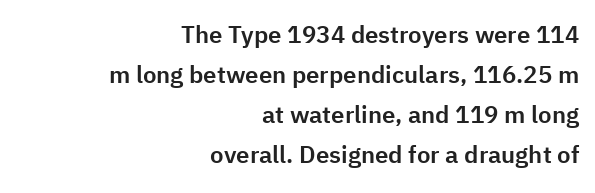
The image shows 24 px text type, upright; set right-aligned, normal line spacing (1.67x), normal letter spacing, not underlined.
